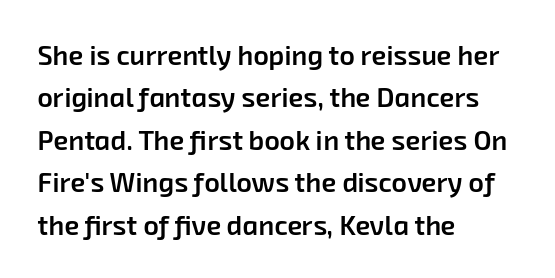
Q: Is the text bold? A: Semi-bold.
Q: Is the text underlined? A: No.
Q: How is the paragraph aligned? A: Left-aligned.
Q: Is the spacing between letters normal or unusually wide? A: Normal.
Q: Is the spacing between lines tight, normal or loose? A: Normal.
